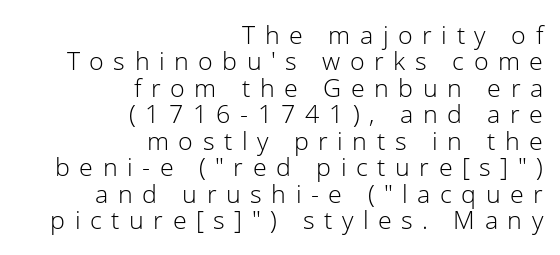
Q: Is the text bold? A: No.
Q: Is the text italic (slanted)? A: No, it is upright.
Q: Is the text underlined? A: No.
Q: How is the paragraph aligned? A: Right-aligned.
Q: Is the spacing between letters normal or unusually wide? A: Unusually wide.
Q: Is the spacing between lines tight, normal or loose? A: Tight.
